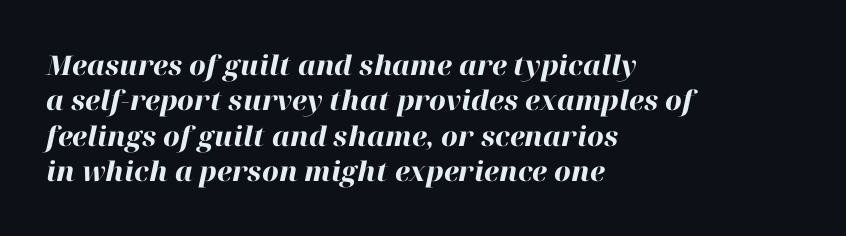
The image shows 27 px bold type, italic (leaning right); set left-aligned, normal line spacing (1.31x), normal letter spacing, not underlined.
